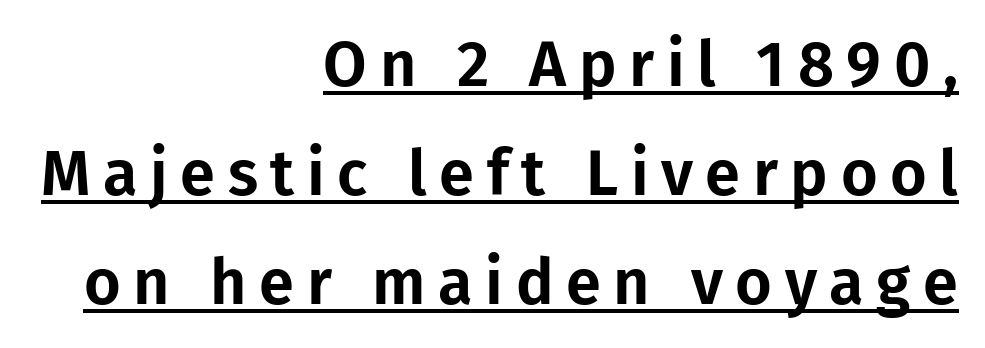
Examine the stroke ends and you'll find no serifs. Where is the straight margin? On the right. Vertical strokes here are truly vertical. The tracking reads as deliberately expanded to a designer's eye.
